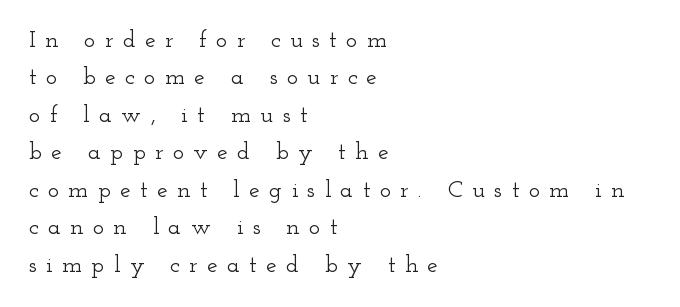
Q: Is the text italic (slanted)? A: No, it is upright.
Q: Is the text underlined? A: No.
Q: How is the paragraph aligned? A: Left-aligned.
Q: Is the spacing between letters normal or unusually wide? A: Unusually wide.
Q: Is the spacing between lines tight, normal or loose? A: Normal.
